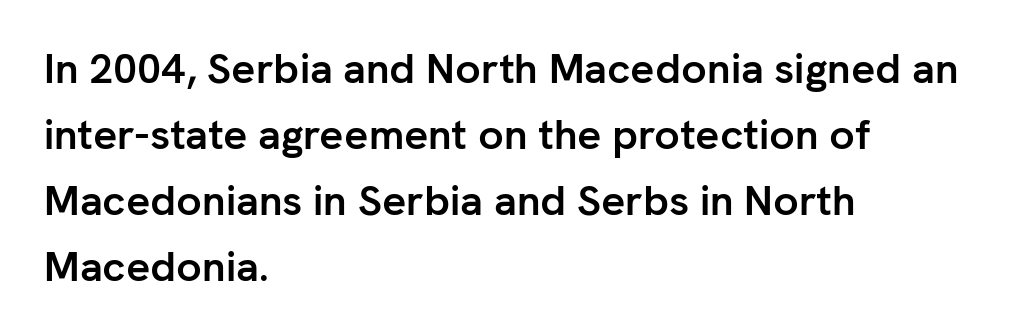
Q: Is the text bold? A: Yes.
Q: Is the text italic (slanted)? A: No, it is upright.
Q: Is the typeface a serif or a sans-serif typeface? A: Sans-serif.
Q: Is the text underlined? A: No.
Q: How is the paragraph aligned? A: Left-aligned.
Q: Is the spacing between letters normal or unusually wide? A: Normal.
Q: Is the spacing between lines tight, normal or loose? A: Normal.
Q: Width (condensed, normal, or wide)? A: Normal.
Q: Stroke contrast? A: Low.
Q: x-height? A: Medium.
Q: Monospaced? A: No.
